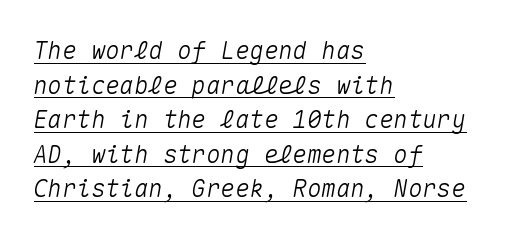
{"italic": "yes", "lean": "right", "slant_degrees": 10, "underline": "yes", "align": "left", "line_spacing": "normal", "line_spacing_ratio": 1.44, "letter_spacing": "normal", "letter_spacing_em": 0.0, "glyph_px": 24}
